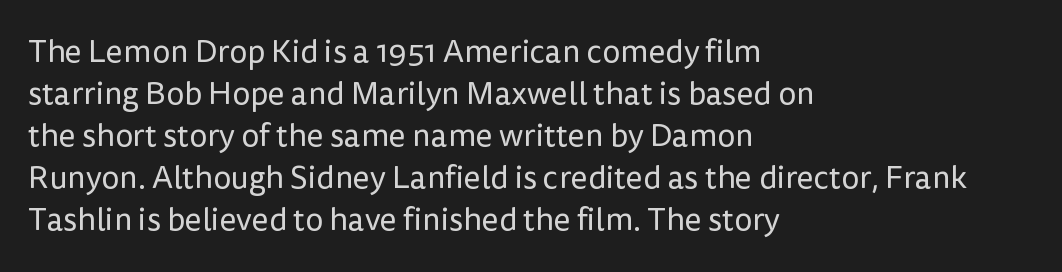
Stroke thickness stays within the range of a standard reading face or lighter. The lines are quadded left. Note the varied advance widths — an 'i' is clearly narrower than an 'm'. A clean baseline with only descenders dipping below it.
